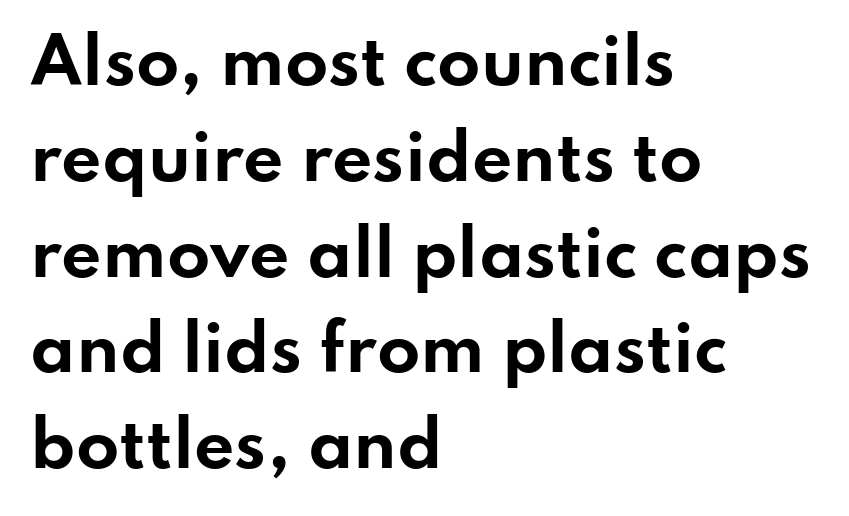
In terms of leading, this rendering sits right in the middle. The typography opts for an upright posture over an oblique one. Notice how thick the strokes are: this is what a full bold looks like. The letters sit at their default tracking, neither squeezed nor spread.
